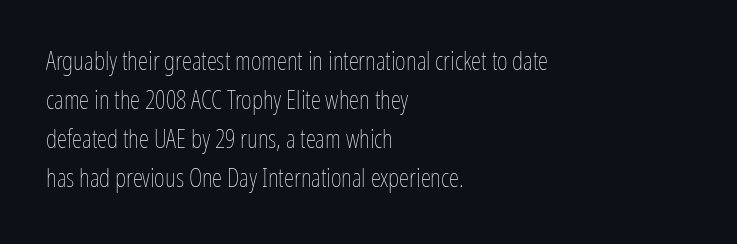
Each new line begins a customary step beneath the previous one. Students, note that the glyphs here touch the page at normal intervals. Letters rest on an invisible, unmarked baseline. Posture: upright roman.
